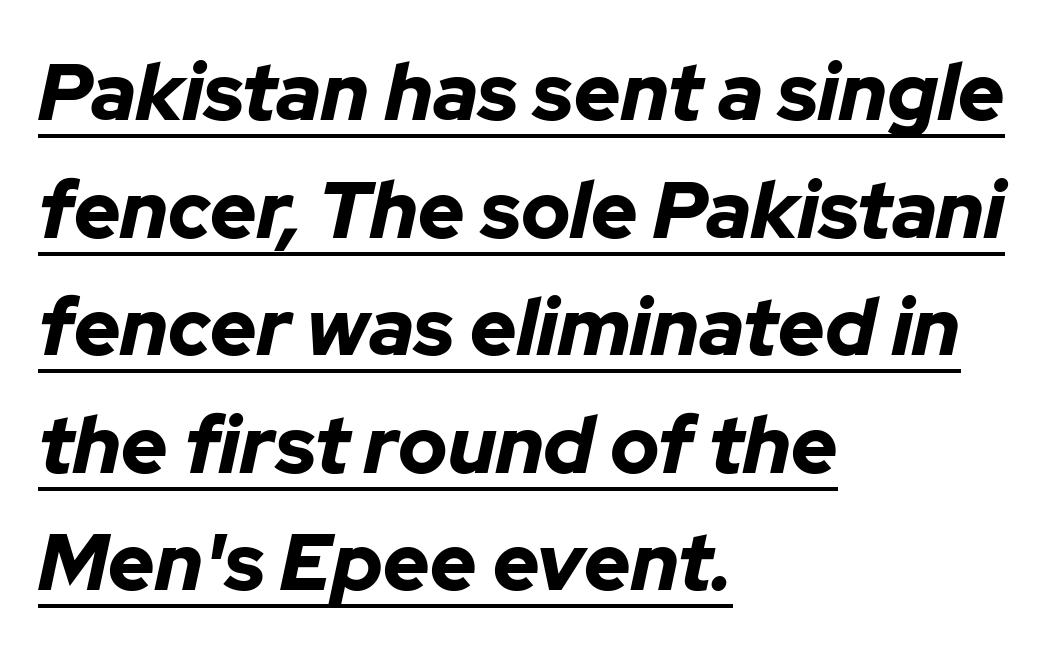
Q: Is the text bold? A: Yes.
Q: Is the text italic (slanted)? A: Yes, it leans right by about 12 degrees.
Q: Is the text underlined? A: Yes.
Q: How is the paragraph aligned? A: Left-aligned.
Q: Is the spacing between letters normal or unusually wide? A: Normal.
Q: Is the spacing between lines tight, normal or loose? A: Normal.
Q: Width (condensed, normal, or wide)? A: Normal.
Q: Stroke contrast? A: Low.
Q: x-height? A: Medium.
Q: Monospaced? A: No.
